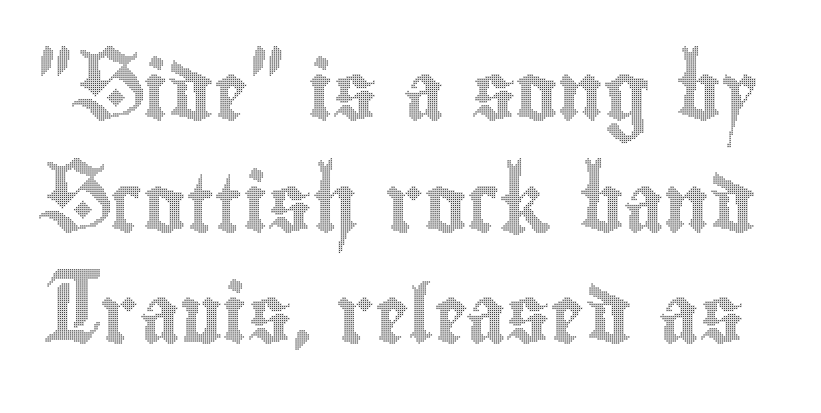
The typography opts for an upright posture over an oblique one. Caption: standard tracking, unaltered. These lines stand farther apart than default settings would place them. Type without underlining. Character widths vary here, with narrow letters taking less room than wide ones.
